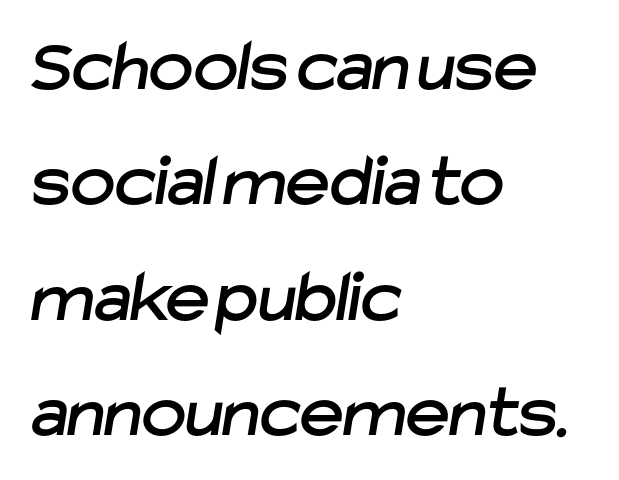
Q: Is the typeface a serif or a sans-serif typeface? A: Sans-serif.
Q: Is the text underlined? A: No.
Q: How is the paragraph aligned? A: Left-aligned.
Q: Is the spacing between letters normal or unusually wide? A: Normal.
Q: Is the spacing between lines tight, normal or loose? A: Normal.
Q: Width (condensed, normal, or wide)? A: Normal.
Q: Stroke contrast? A: Low.
Q: x-height? A: Medium.
Q: Monospaced? A: No.
